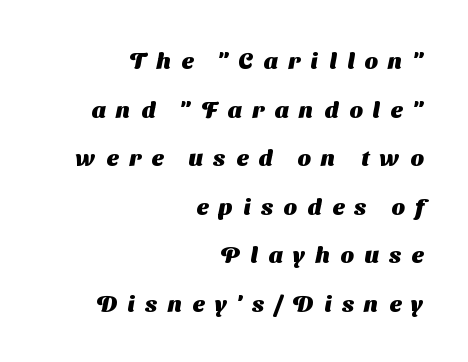
Descender tails drop into unmarked territory. How are the letters spaced? Widely, with obvious added tracking. If you drew a ruler down the right edge, every line would touch it. One glance says open: line gaps are wider than usual.
